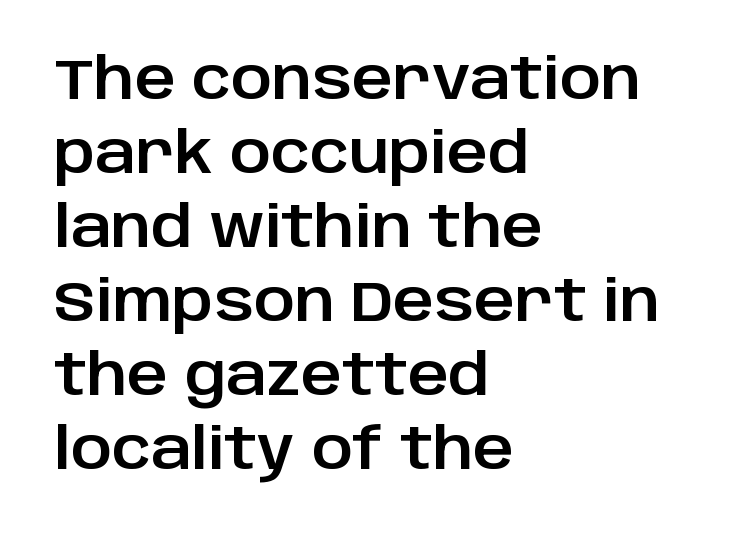
Q: Is the text italic (slanted)? A: No, it is upright.
Q: Is the typeface a serif or a sans-serif typeface? A: Sans-serif.
Q: Is the text underlined? A: No.
Q: How is the paragraph aligned? A: Left-aligned.
Q: Is the spacing between letters normal or unusually wide? A: Normal.
Q: Is the spacing between lines tight, normal or loose? A: Normal.
Q: Width (condensed, normal, or wide)? A: Normal.
Q: Stroke contrast? A: Low.
Q: x-height? A: Large.
Q: Monospaced? A: No.
